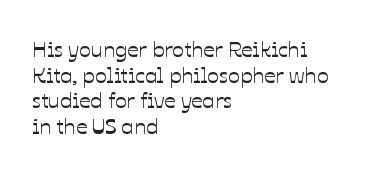
The image shows 22 px text type, upright; set left-aligned, line spacing 1.16x, normal letter spacing, not underlined.
